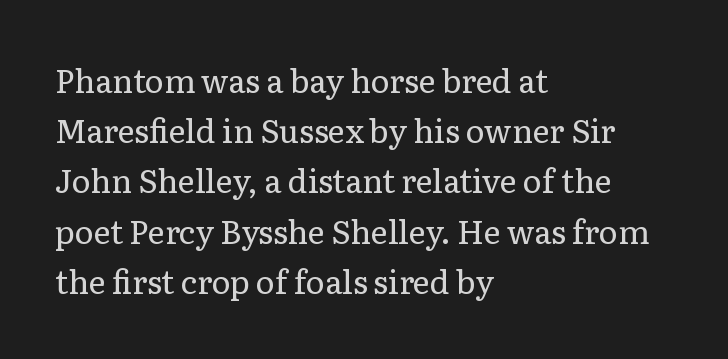
Q: Is the text bold? A: No.
Q: Is the text italic (slanted)? A: No, it is upright.
Q: Is the typeface a serif or a sans-serif typeface? A: Serif.
Q: Is the text underlined? A: No.
Q: How is the paragraph aligned? A: Left-aligned.
Q: Is the spacing between letters normal or unusually wide? A: Normal.
Q: Is the spacing between lines tight, normal or loose? A: Normal.
Q: Width (condensed, normal, or wide)? A: Normal.
Q: Stroke contrast? A: Low.
Q: x-height? A: Medium.
Q: Monospaced? A: No.
